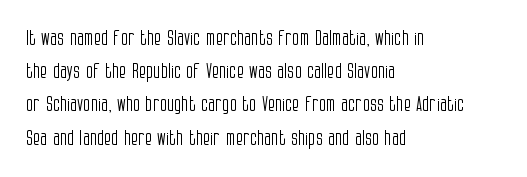
{"italic": "no", "bold": "no", "underline": "no", "align": "left", "line_spacing": "normal", "line_spacing_ratio": 1.58, "letter_spacing": "normal", "letter_spacing_em": 0.0, "glyph_px": 21}
